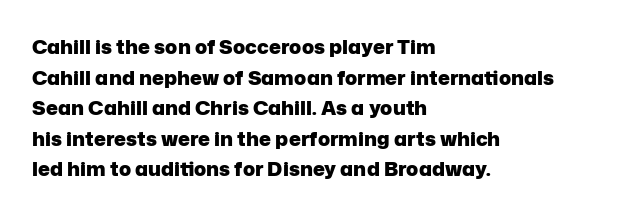
Q: Is the text bold? A: Yes.
Q: Is the text italic (slanted)? A: No, it is upright.
Q: Is the text underlined? A: No.
Q: How is the paragraph aligned? A: Left-aligned.
Q: Is the spacing between letters normal or unusually wide? A: Normal.
Q: Is the spacing between lines tight, normal or loose? A: Normal.
